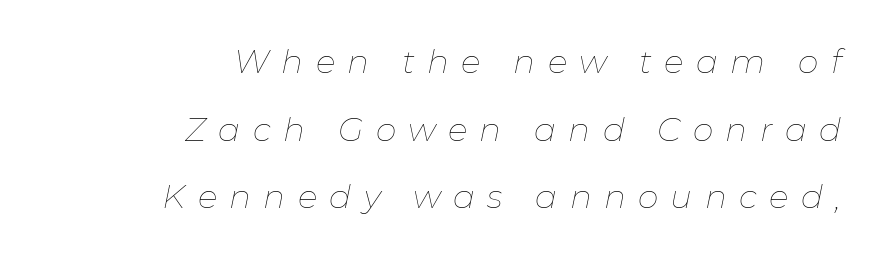
{"italic": "yes", "lean": "right", "slant_degrees": 11, "bold": "no", "weight": "thin", "width": "normal", "stroke_contrast": "low", "x_height": "medium", "monospaced": "no", "underline": "no", "align": "right", "line_spacing": "loose", "line_spacing_ratio": 2.05, "letter_spacing": "wide", "letter_spacing_em": 0.37, "glyph_px": 33}
